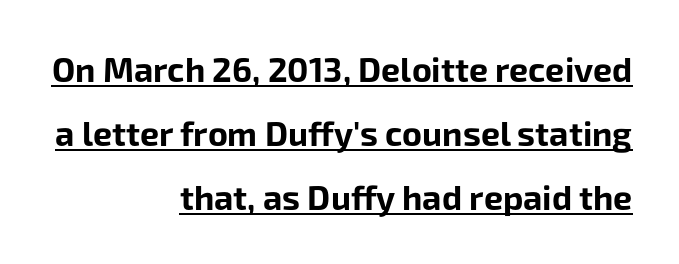
{"serif": "no", "italic": "no", "bold": "yes", "weight": "bold", "width": "normal", "stroke_contrast": "low", "x_height": "medium", "monospaced": "no", "underline": "yes", "align": "right", "line_spacing_ratio": 1.88, "letter_spacing": "normal", "letter_spacing_em": 0.0, "glyph_px": 34}
